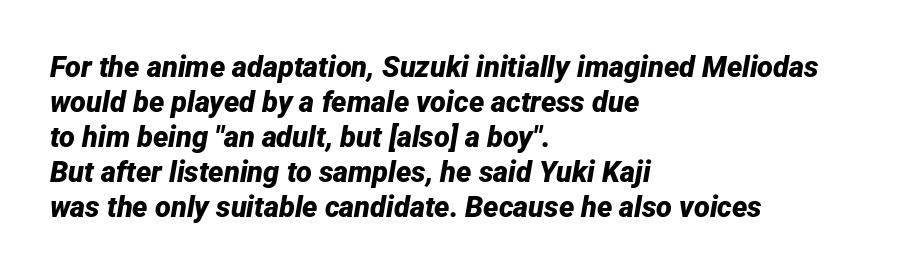
The image shows 29 px bold type, italic (leaning right); set left-aligned, line spacing 1.21x, normal letter spacing, not underlined; low stroke contrast and a medium x-height.
